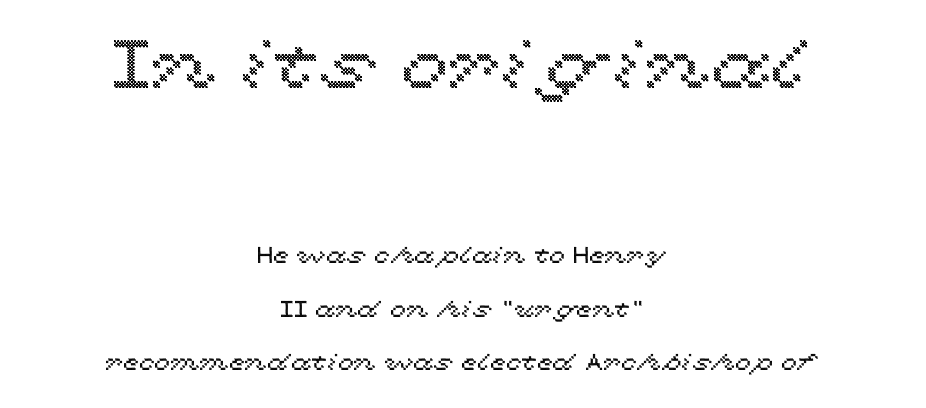
The image shows 68 px wide type; set centered, loose line spacing (2.31x), normal letter spacing, not underlined; the first (top) block is 2.96x larger; a medium x-height.
